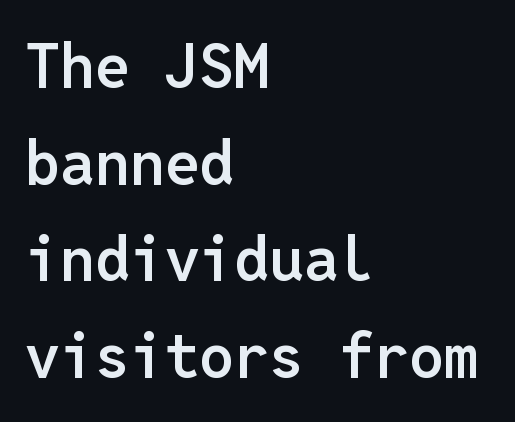
Q: Is the text bold? A: Semi-bold.
Q: Is the text italic (slanted)? A: No, it is upright.
Q: Is the typeface a serif or a sans-serif typeface? A: Sans-serif.
Q: Is the text underlined? A: No.
Q: How is the paragraph aligned? A: Left-aligned.
Q: Is the spacing between letters normal or unusually wide? A: Normal.
Q: Is the spacing between lines tight, normal or loose? A: Normal.
Q: Width (condensed, normal, or wide)? A: Normal.
Q: Stroke contrast? A: Low.
Q: x-height? A: Medium.
Q: Monospaced? A: Yes.
